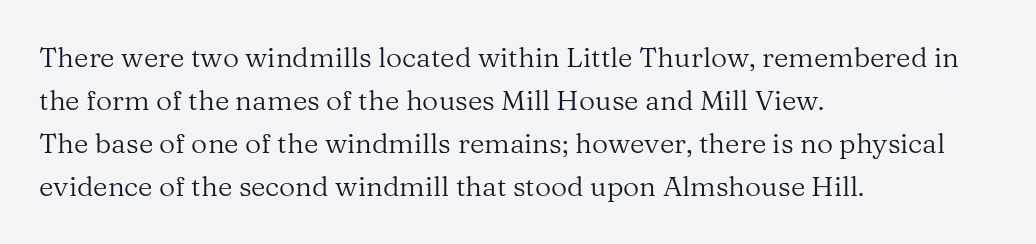
A roman cut, with each character standing at attention. Character widths vary here, with narrow letters taking less room than wide ones. This rendering employs a face with finishing strokes, i.e., a serif. The lines in this sample share a left origin and differ only in where they stop. The face used here is rendered with its standard letterfit. Does the leading feel generous? No, just average.
